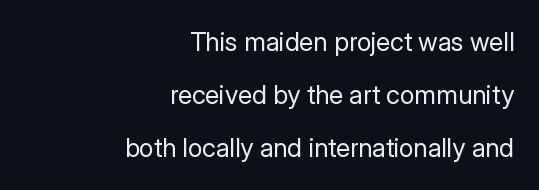
Q: Is the text bold? A: No.
Q: Is the text italic (slanted)? A: No, it is upright.
Q: Is the text underlined? A: No.
Q: How is the paragraph aligned? A: Right-aligned.
Q: Is the spacing between letters normal or unusually wide? A: Normal.
Q: Is the spacing between lines tight, normal or loose? A: Loose.
